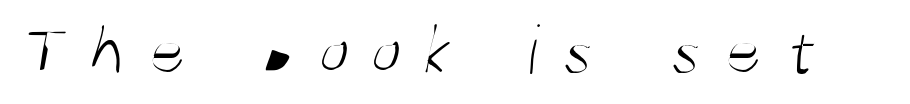
{"serif": "no", "bold": "no", "weight": "light", "width": "condensed", "stroke_contrast": "medium", "x_height": "large", "monospaced": "no", "underline": "no", "letter_spacing": "wide", "letter_spacing_em": 0.31, "glyph_px": 71}
